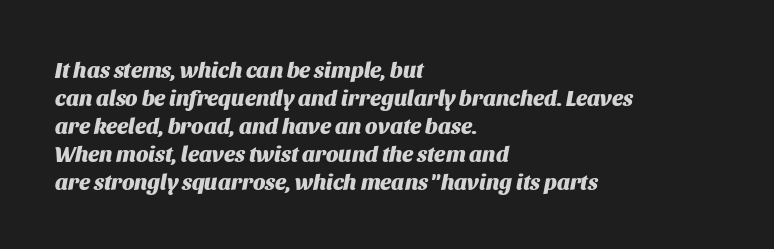
{"italic": "yes", "lean": "right", "slant_degrees": 11, "bold": "yes", "underline": "no", "align": "left", "line_spacing": "normal", "line_spacing_ratio": 1.27, "letter_spacing": "normal", "letter_spacing_em": 0.0, "glyph_px": 22}
